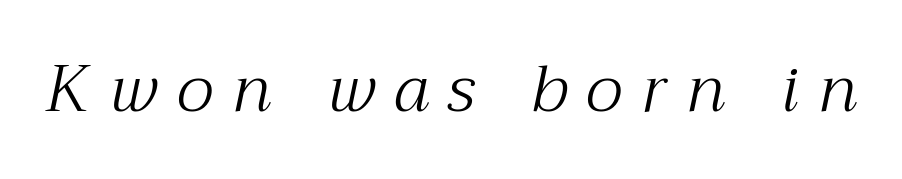
Q: Is the text bold? A: No.
Q: Is the text italic (slanted)? A: Yes, it leans right by about 12 degrees.
Q: Is the typeface a serif or a sans-serif typeface? A: Serif.
Q: Is the text underlined? A: No.
Q: Is the spacing between letters normal or unusually wide? A: Unusually wide.
Q: Width (condensed, normal, or wide)? A: Normal.
Q: Stroke contrast? A: Medium.
Q: x-height? A: Medium.
Q: Monospaced? A: No.
